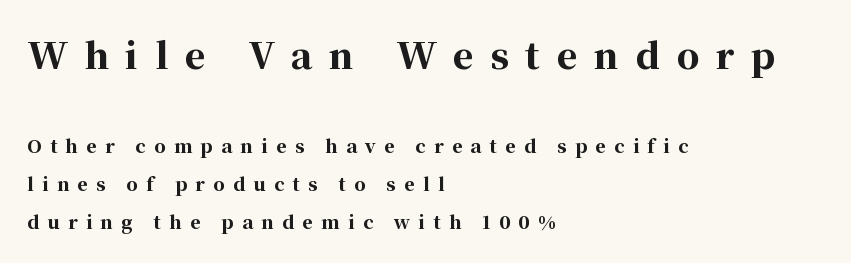
The image shows 36 px bold serif type, upright; set left-aligned, loose line spacing (2.12x), unusually wide letter spacing (+0.46 em), not underlined; the first (top) block is 2.0x larger; high stroke contrast and a medium x-height.
